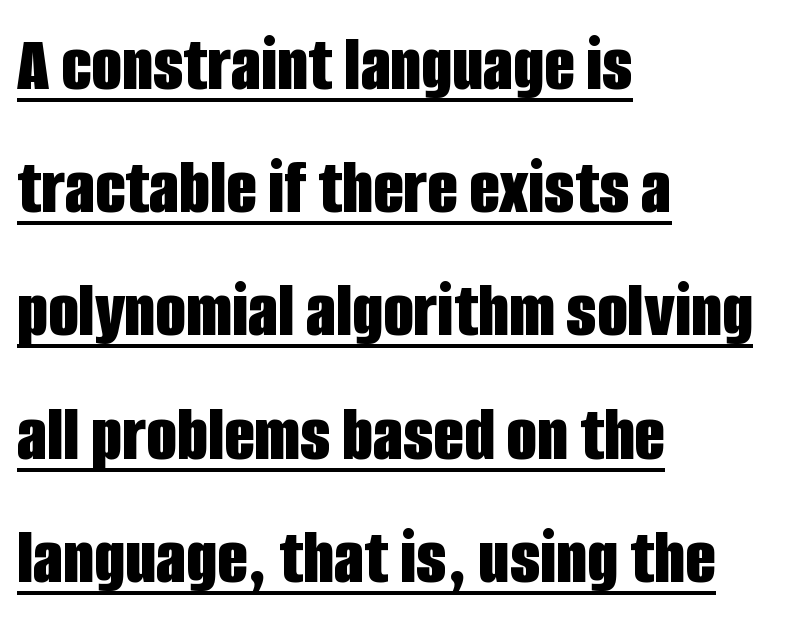
The image shows 79 px bold, condensed sans-serif type, upright; set left-aligned, normal line spacing (1.56x), normal letter spacing, underlined; low stroke contrast and a large x-height.
